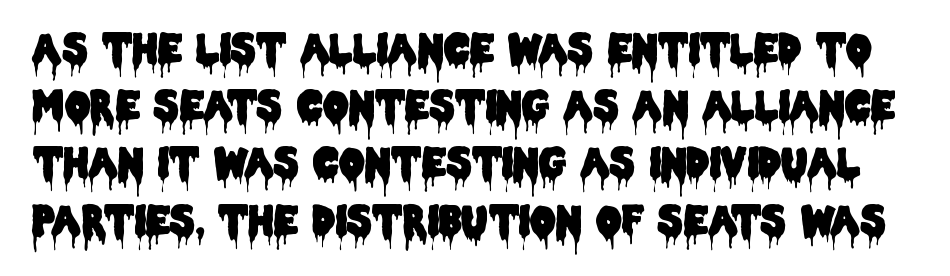
{"serif": "no", "italic": "no", "width": "condensed", "stroke_contrast": "low", "x_height": "large", "monospaced": "no", "underline": "no", "line_spacing": "normal", "line_spacing_ratio": 1.43, "letter_spacing": "normal", "letter_spacing_em": 0.0, "glyph_px": 40}
